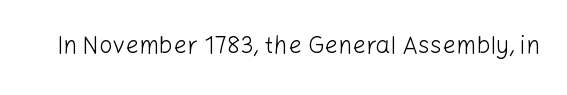
{"italic": "no", "bold": "no", "underline": "no", "letter_spacing": "normal", "letter_spacing_em": 0.0, "glyph_px": 24}
